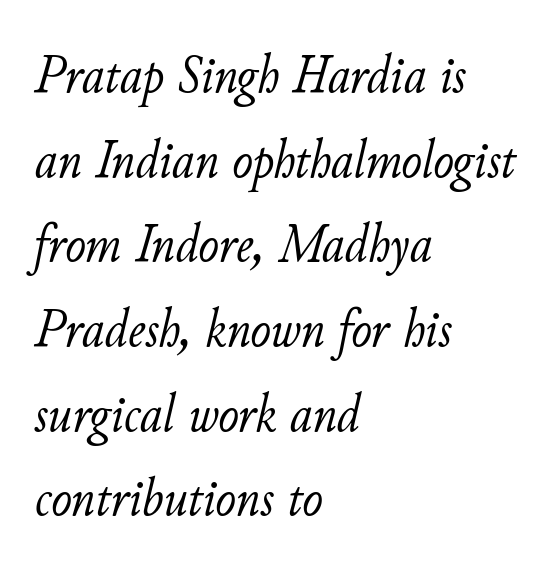
{"italic": "yes", "lean": "right", "slant_degrees": 11, "bold": "no", "weight": "light", "width": "normal", "stroke_contrast": "low", "x_height": "small", "monospaced": "no", "underline": "no", "align": "left", "line_spacing": "normal", "line_spacing_ratio": 1.54, "letter_spacing": "normal", "letter_spacing_em": 0.0, "glyph_px": 55}
